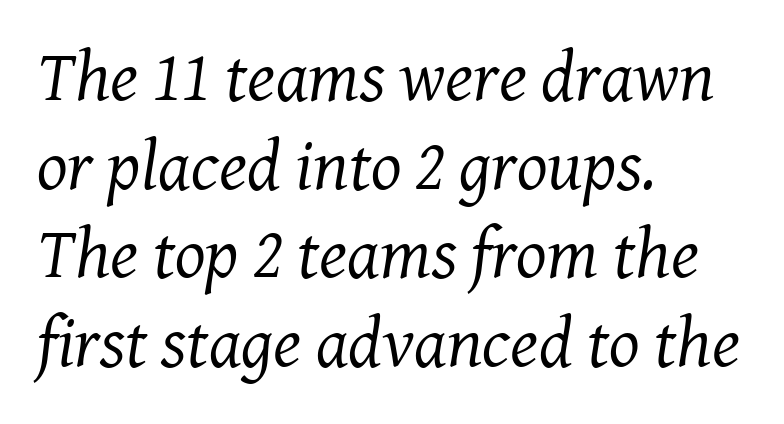
Q: Is the text bold? A: No.
Q: Is the text italic (slanted)? A: Yes, it leans right by about 8 degrees.
Q: Is the typeface a serif or a sans-serif typeface? A: Serif.
Q: Is the text underlined? A: No.
Q: How is the paragraph aligned? A: Left-aligned.
Q: Is the spacing between letters normal or unusually wide? A: Normal.
Q: Width (condensed, normal, or wide)? A: Normal.
Q: Stroke contrast? A: Medium.
Q: x-height? A: Medium.
Q: Monospaced? A: No.
